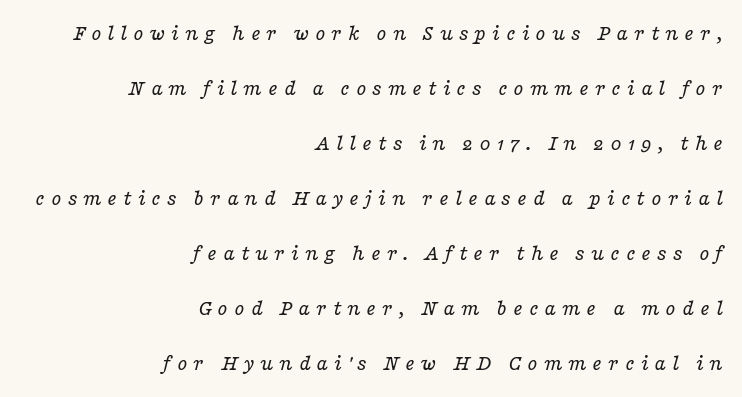
Q: Is the text bold? A: No.
Q: Is the text italic (slanted)? A: Yes, it leans right by about 16 degrees.
Q: Is the text underlined? A: No.
Q: How is the paragraph aligned? A: Right-aligned.
Q: Is the spacing between letters normal or unusually wide? A: Unusually wide.
Q: Is the spacing between lines tight, normal or loose? A: Loose.
